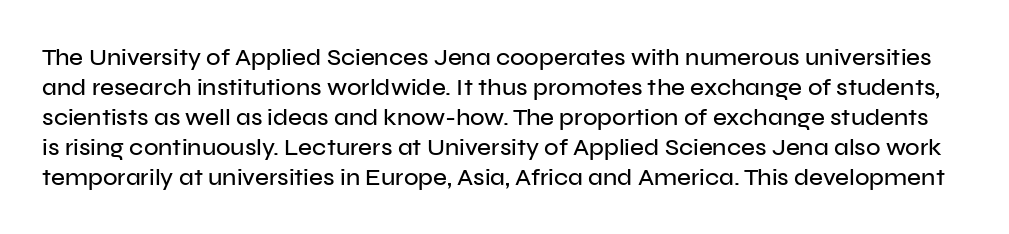
Italic? Not at all — the glyphs are vertical. Notice how descenders clear the ascenders below comfortably — that's standard leading. There is no visible air inserted between adjacent glyphs. Beneath every word, the page is bare.
